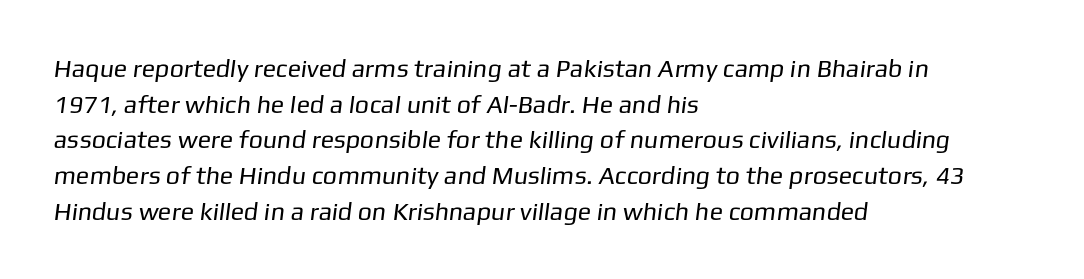
The image shows 25 px text type; set left-aligned, normal line spacing (1.43x), normal letter spacing, not underlined.
